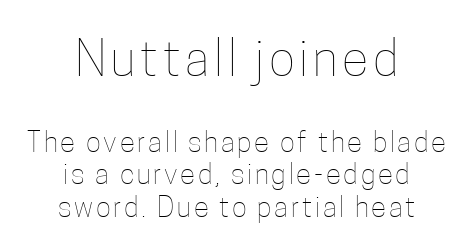
Q: Is the text bold? A: No.
Q: Is the text italic (slanted)? A: No, it is upright.
Q: Is the text underlined? A: No.
Q: How is the paragraph aligned? A: Centered.
Q: Which block of text is set in a larger size, the first (top) or the second (bottom)? A: The first (top) one.
Q: Width (condensed, normal, or wide)? A: Condensed.
Q: Stroke contrast? A: Low.
Q: x-height? A: Medium.
Q: Monospaced? A: No.
